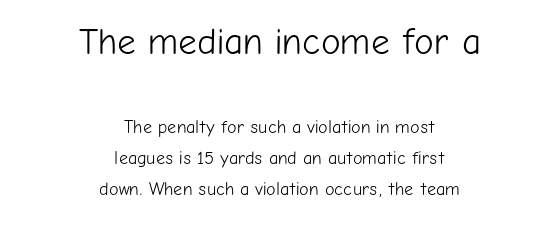
Default kerning and tracking; the words read as compact shapes. A clean baseline with only descenders dipping below it. A typesetter would label this face a sans. Weight class: somewhere from thin through regular. The axis of the letterforms is exactly vertical. In CSS terms this would be text-align: center.
